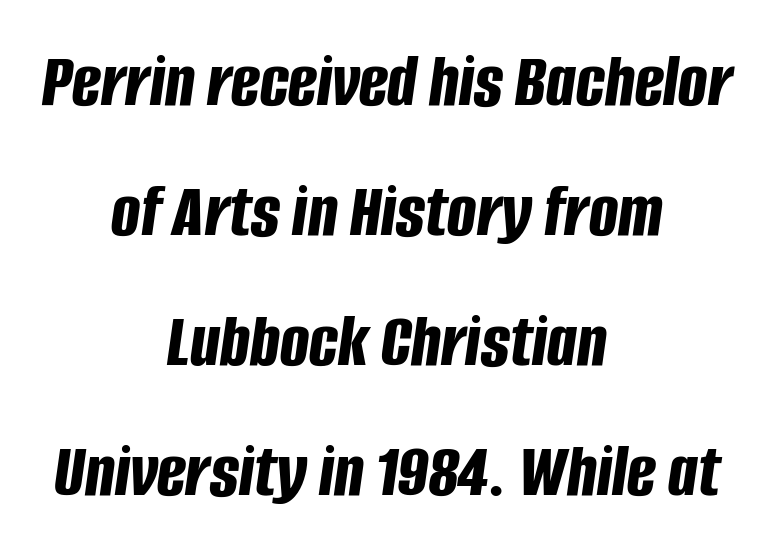
The image shows 77 px bold, condensed type, italic (leaning right); set centered, normal line spacing (1.69x), normal letter spacing, not underlined; low stroke contrast and a large x-height.
